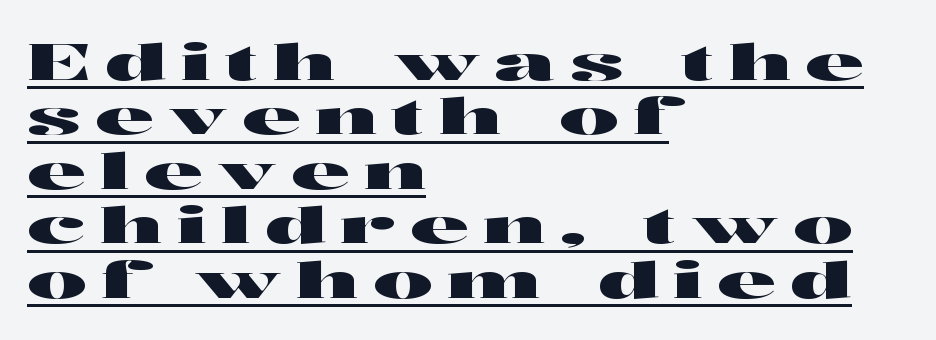
The image shows 50 px wide sans-serif type, upright; set left-aligned, tight line spacing (1.09x), unusually wide letter spacing (+0.29 em), underlined; high stroke contrast and a medium x-height.
